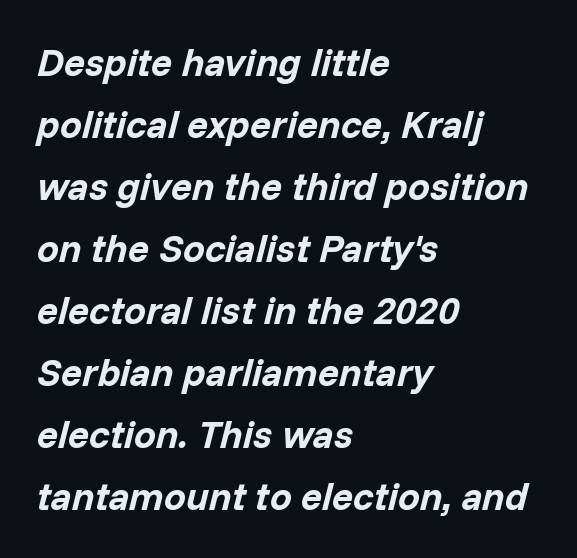
Thick stems and heavy bowls — unmistakably bold. A typesetter would call this proportional, since set widths differ per character. Leading matches the norm, producing a regular column. Layout note: lines flush left. Spacing between characters is what you'd get straight out of the box. Characters are canted at an angle relative to the baseline's perpendicular.
